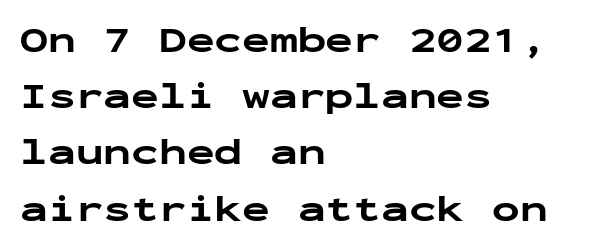
Unlike italic type, these characters show no tilt at all. Regarding leading, the lines here are spaced in the standard way. Pretty heavy lettering here — definitely bold. Nothing sits at the stroke ends, so this counts as sans-serif. Caption: multi-line text, flush left, ragged right. The passage shown is typed in a monospace face where columns stay perfectly aligned.
